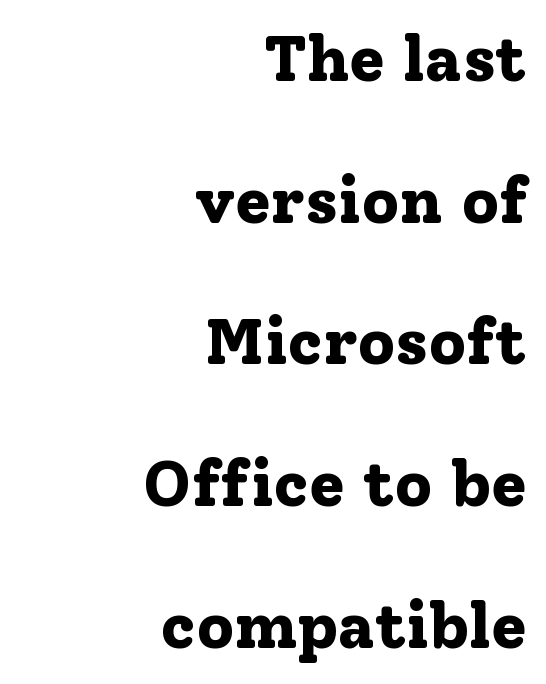
{"serif": "yes", "italic": "no", "bold": "yes", "weight": "bold", "width": "normal", "stroke_contrast": "low", "x_height": "medium", "monospaced": "no", "underline": "no", "align": "right", "line_spacing": "loose", "line_spacing_ratio": 2.18, "letter_spacing": "normal", "letter_spacing_em": 0.0, "glyph_px": 65}
